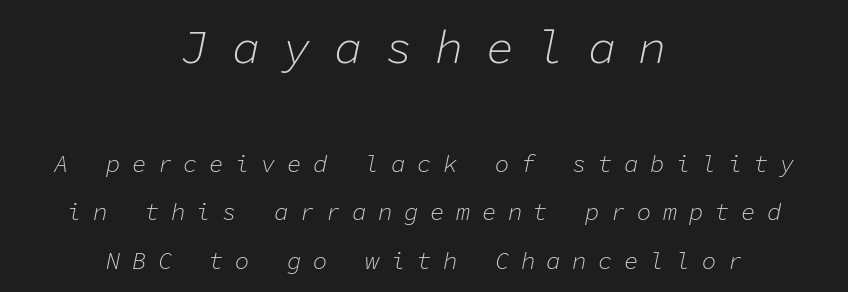
The image shows 47 px light type, italic (leaning right), monospaced; set centered, loose line spacing (2.01x), unusually wide letter spacing (+0.48 em), not underlined; the first (top) block is 1.96x larger; low stroke contrast and a medium x-height.
